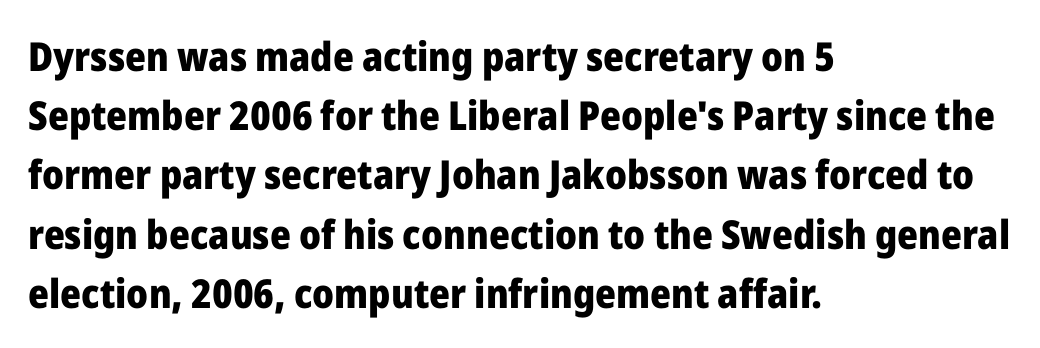
Q: Is the text bold? A: Yes.
Q: Is the text italic (slanted)? A: No, it is upright.
Q: Is the typeface a serif or a sans-serif typeface? A: Sans-serif.
Q: Is the text underlined? A: No.
Q: How is the paragraph aligned? A: Left-aligned.
Q: Is the spacing between letters normal or unusually wide? A: Normal.
Q: Is the spacing between lines tight, normal or loose? A: Normal.
Q: Width (condensed, normal, or wide)? A: Normal.
Q: Stroke contrast? A: Low.
Q: x-height? A: Medium.
Q: Monospaced? A: No.
